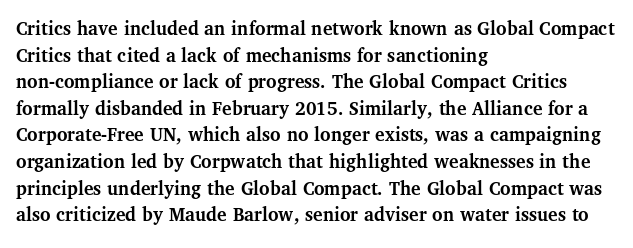
The typography opts for an upright posture over an oblique one. A classic flush-left, rag-right setting is used for this passage. Words appear dense and cohesive because spacing is normal. A full-strength bold gives these letters their thick strokes. Rule under the text: the space is simply empty.
